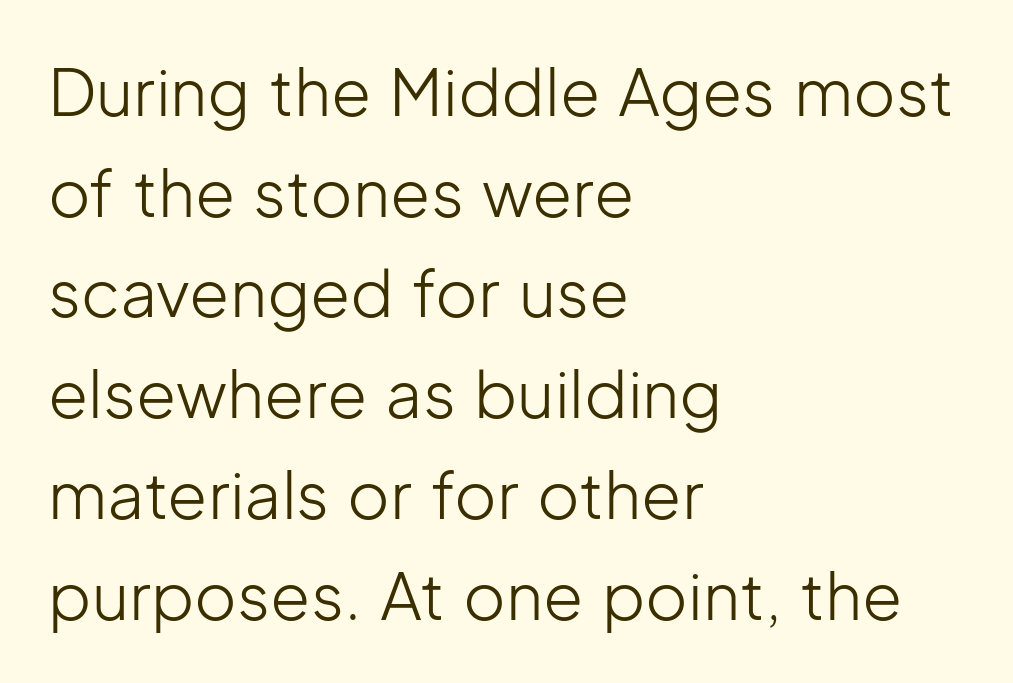
The image shows 65 px light sans-serif type, upright; set left-aligned, normal line spacing (1.55x), normal letter spacing, not underlined; low stroke contrast and a medium x-height.
